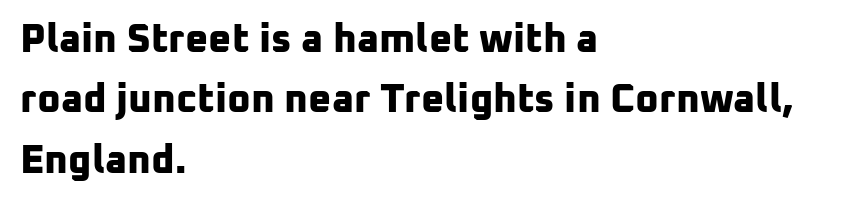
This rendering features lettering with no underline. If you drew a ruler down the left edge, every line would touch it. This sample uses a sans-serif face. The designer left line spacing at the default. These lines keep a tight, regular rhythm from letter to letter.
